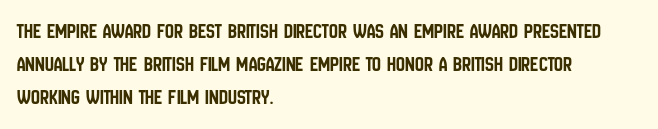
The image shows 22 px text type, upright; set left-aligned, normal line spacing (1.51x), normal letter spacing, not underlined.
